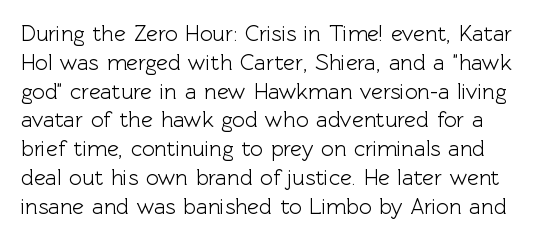
{"italic": "no", "underline": "no", "line_spacing": "normal", "line_spacing_ratio": 1.31, "letter_spacing": "normal", "letter_spacing_em": 0.0, "glyph_px": 22}
